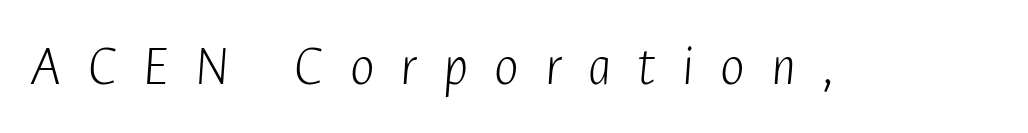
Is this a fixed-width face? No — the glyphs have proportional, varying widths. Anything drawn beneath the words? Only blank space. Spacing between characters has been opened up far beyond the box default. Style check: oblique. Bold? No — there's no thickening of the strokes.
